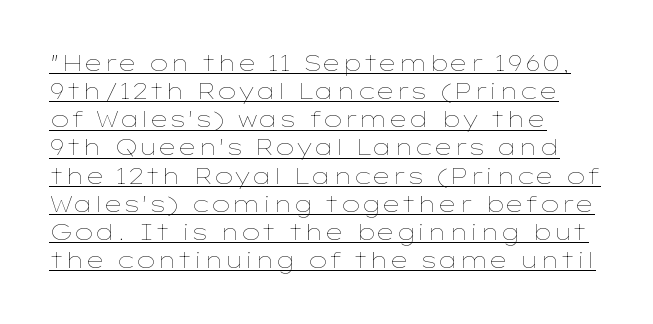
{"italic": "no", "bold": "no", "underline": "yes", "align": "left", "line_spacing": "normal", "line_spacing_ratio": 1.28, "letter_spacing": "normal", "letter_spacing_em": 0.0, "glyph_px": 22}
